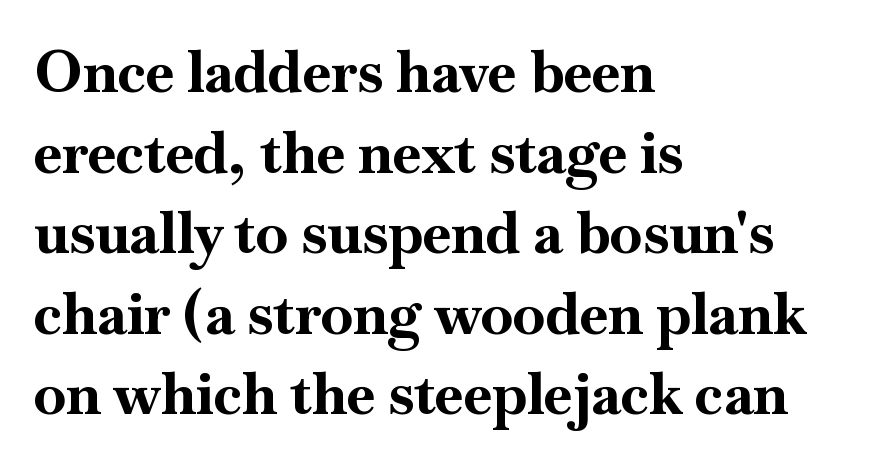
{"serif": "yes", "italic": "no", "bold": "yes", "weight": "bold", "width": "normal", "stroke_contrast": "high", "x_height": "small", "monospaced": "no", "underline": "no", "align": "left", "line_spacing": "normal", "line_spacing_ratio": 1.39, "letter_spacing": "normal", "letter_spacing_em": 0.0, "glyph_px": 58}
